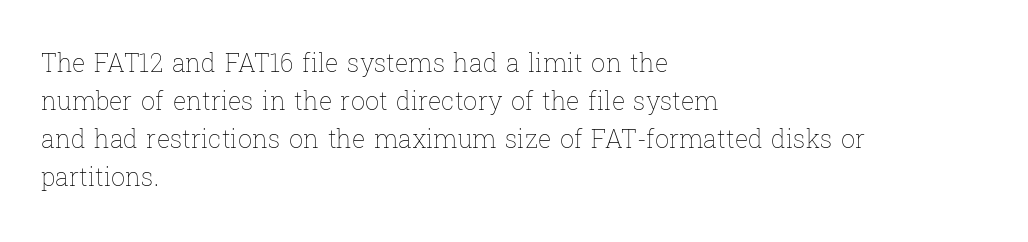
The image shows 25 px text type, upright; set left-aligned, normal line spacing (1.52x), normal letter spacing, not underlined.
